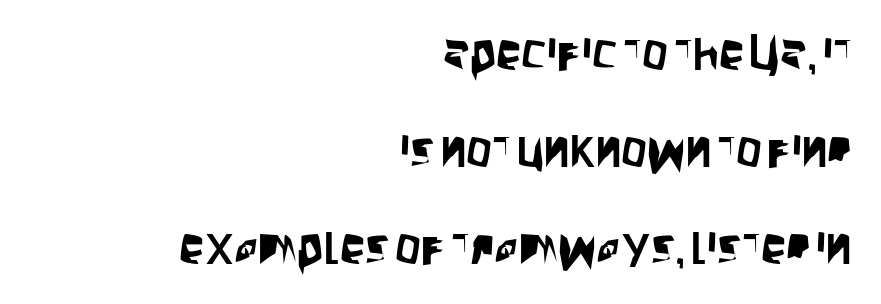
No word sits above an underline. The setting favours the right margin, as signatures and pull-quotes sometimes do. Is this a sans? Yes — the strokes have no serifs. Character widths vary here, with narrow letters taking less room than wide ones. How would I describe the line gaps? Wide and relaxed. The face used here is rendered with its standard letterfit.
